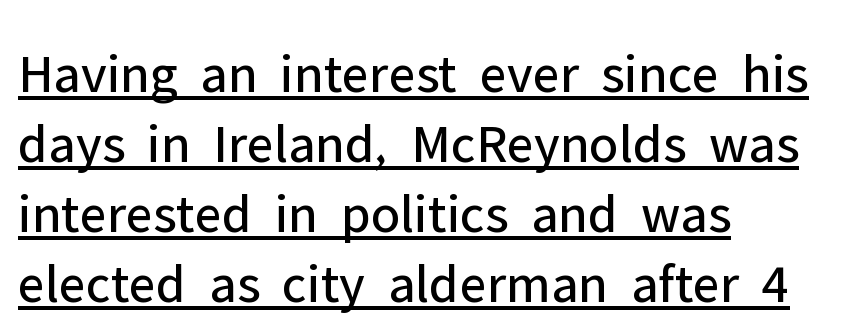
The image shows 56 px regular-weight sans-serif type, upright; set left-aligned, normal line spacing (1.25x), normal letter spacing, underlined; low stroke contrast and a medium x-height.
